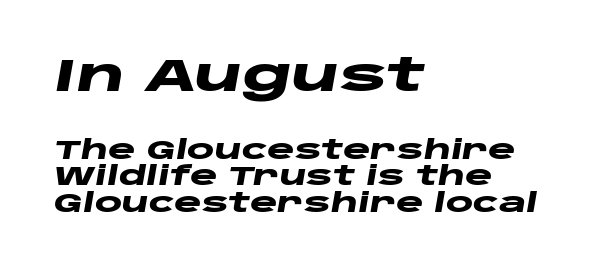
{"italic": "yes", "lean": "right", "slant_degrees": 10, "bold": "yes", "weight": "heavy", "width": "wide", "stroke_contrast": "low", "x_height": "large", "monospaced": "no", "underline": "no", "align": "left", "line_spacing": "tight", "line_spacing_ratio": 1.02, "letter_spacing": "normal", "letter_spacing_em": 0.0, "larger_block": "first", "size_ratio": 1.77, "glyph_px": 46}
